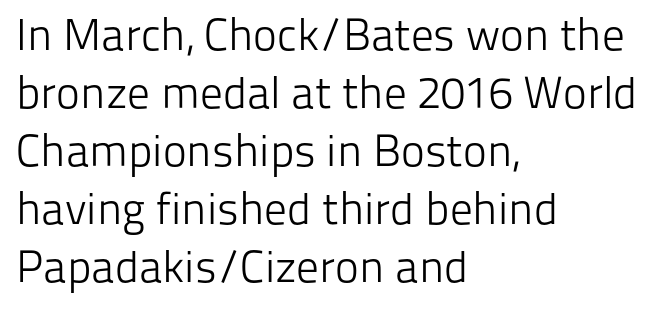
{"serif": "no", "italic": "no", "bold": "no", "weight": "light", "width": "normal", "stroke_contrast": "low", "x_height": "medium", "monospaced": "no", "underline": "no", "align": "left", "line_spacing": "normal", "line_spacing_ratio": 1.29, "letter_spacing": "normal", "letter_spacing_em": 0.0, "glyph_px": 45}
